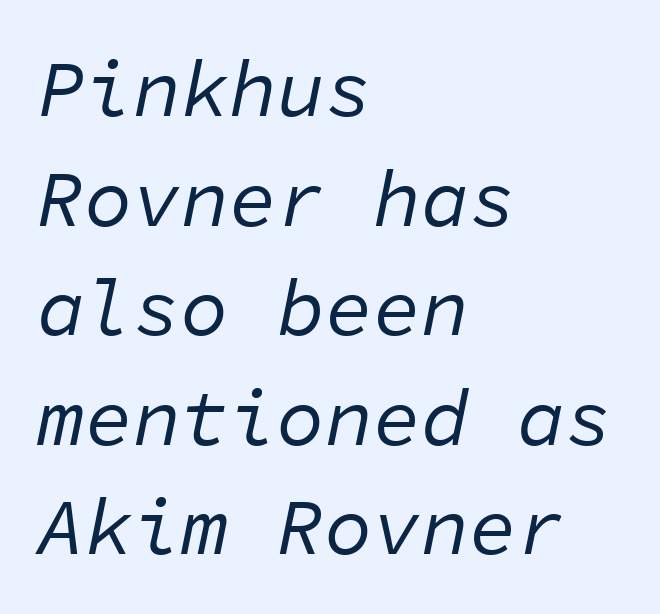
{"italic": "yes", "lean": "right", "slant_degrees": 11, "bold": "no", "weight": "regular", "width": "normal", "stroke_contrast": "low", "x_height": "medium", "monospaced": "yes", "underline": "no", "align": "left", "line_spacing": "normal", "line_spacing_ratio": 1.37, "letter_spacing": "normal", "letter_spacing_em": 0.0, "glyph_px": 80}
